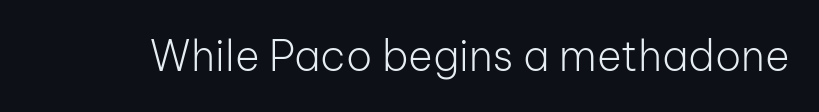
Q: Is the text bold? A: No.
Q: Is the text italic (slanted)? A: No, it is upright.
Q: Is the typeface a serif or a sans-serif typeface? A: Sans-serif.
Q: Is the text underlined? A: No.
Q: Is the spacing between letters normal or unusually wide? A: Normal.
Q: Width (condensed, normal, or wide)? A: Normal.
Q: Stroke contrast? A: Low.
Q: x-height? A: Medium.
Q: Monospaced? A: No.
